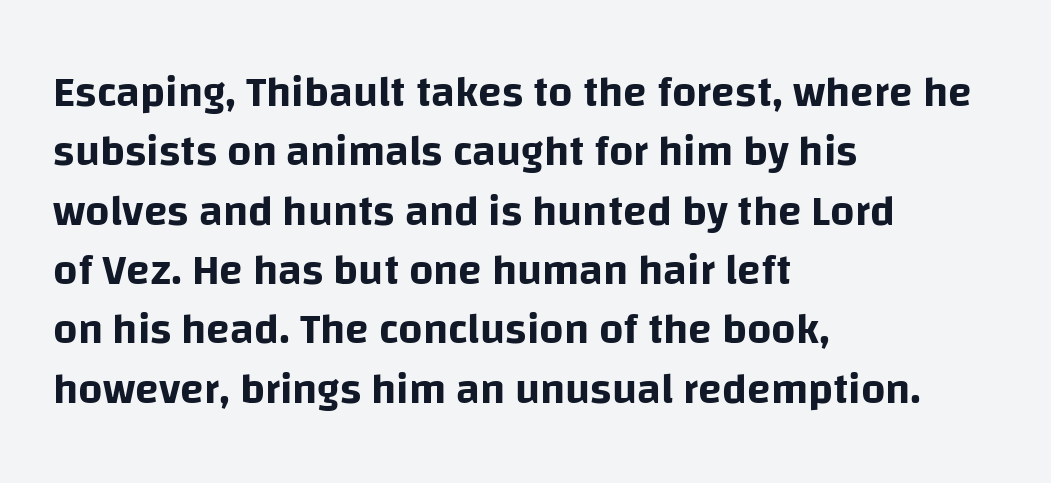
Q: Is the text italic (slanted)? A: No, it is upright.
Q: Is the typeface a serif or a sans-serif typeface? A: Sans-serif.
Q: Is the text underlined? A: No.
Q: How is the paragraph aligned? A: Left-aligned.
Q: Is the spacing between letters normal or unusually wide? A: Normal.
Q: Is the spacing between lines tight, normal or loose? A: Normal.
Q: Width (condensed, normal, or wide)? A: Normal.
Q: Stroke contrast? A: Low.
Q: x-height? A: Large.
Q: Monospaced? A: No.
